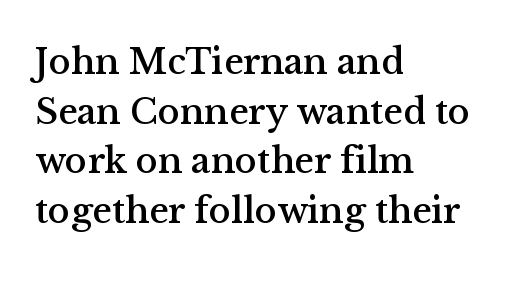
Q: Is the text italic (slanted)? A: No, it is upright.
Q: Is the typeface a serif or a sans-serif typeface? A: Serif.
Q: Is the text underlined? A: No.
Q: How is the paragraph aligned? A: Left-aligned.
Q: Is the spacing between letters normal or unusually wide? A: Normal.
Q: Is the spacing between lines tight, normal or loose? A: Normal.
Q: Width (condensed, normal, or wide)? A: Normal.
Q: Stroke contrast? A: Medium.
Q: x-height? A: Medium.
Q: Monospaced? A: No.
